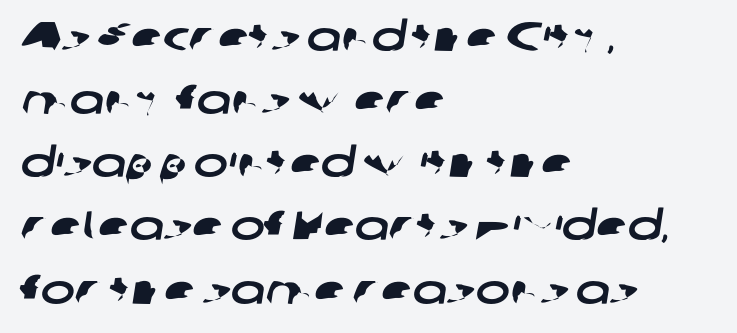
Quick note: underline off. Here the glyphs are tracked normally, forming tight word shapes. A sans-serif font was chosen for this passage. How would I describe the line gaps? Plain and ordinary.
